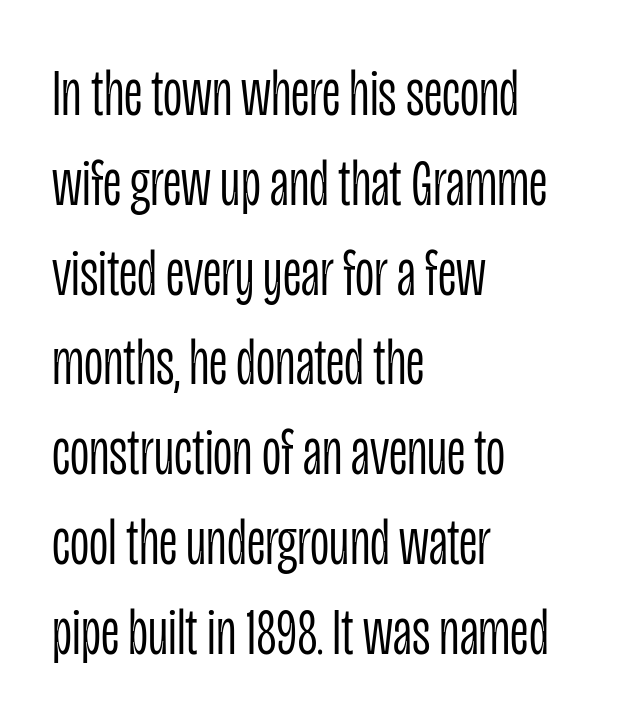
The image shows 67 px light, condensed sans-serif type, upright; set left-aligned, normal line spacing (1.34x), normal letter spacing, not underlined; low stroke contrast and a large x-height.
